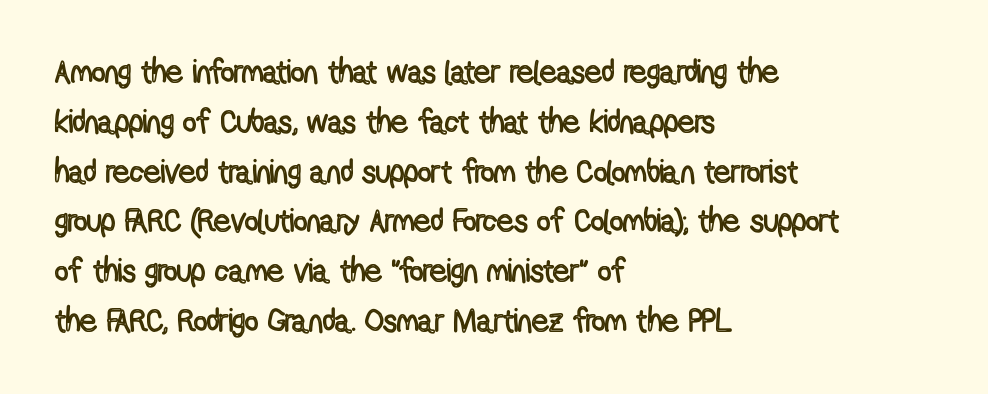
Q: Is the text italic (slanted)? A: No, it is upright.
Q: Is the text underlined? A: No.
Q: How is the paragraph aligned? A: Left-aligned.
Q: Is the spacing between letters normal or unusually wide? A: Normal.
Q: Is the spacing between lines tight, normal or loose? A: Normal.
Q: Width (condensed, normal, or wide)? A: Condensed.
Q: x-height? A: Medium.
Q: Monospaced? A: No.
